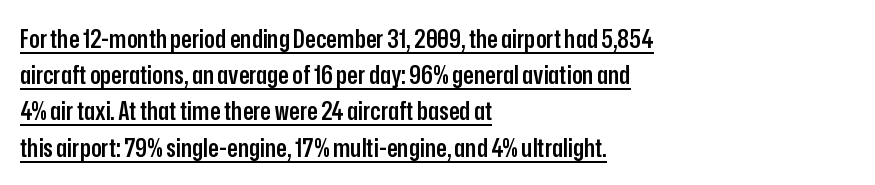
The lines in this sample share a left origin and differ only in where they stop. Letter spacing: default. Caption: semibold face, moderately heavy strokes. No italicization has been applied; the sample stays upright.
